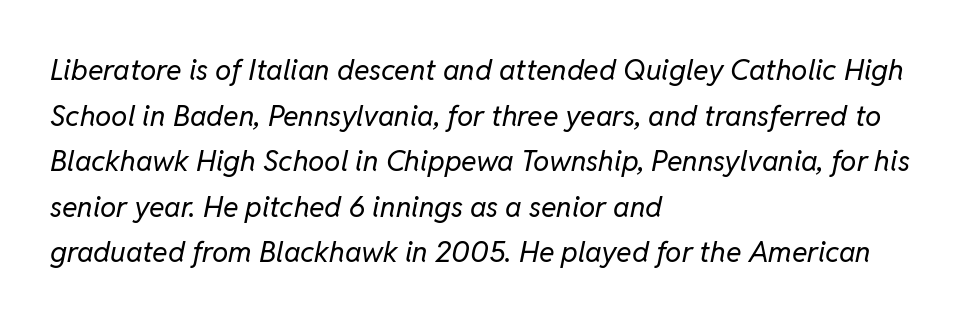
The image shows 29 px regular-weight type, italic (leaning right); set left-aligned, normal line spacing (1.57x), normal letter spacing, not underlined; low stroke contrast and a medium x-height.
